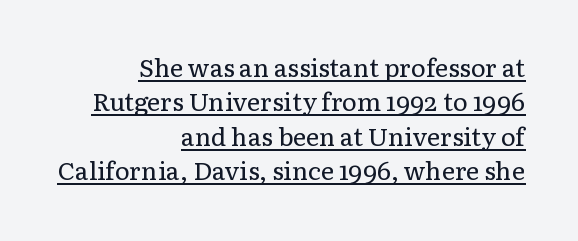
{"italic": "no", "bold": "no", "underline": "yes", "align": "right", "line_spacing": "normal", "line_spacing_ratio": 1.38, "letter_spacing": "normal", "letter_spacing_em": 0.0, "glyph_px": 25}
